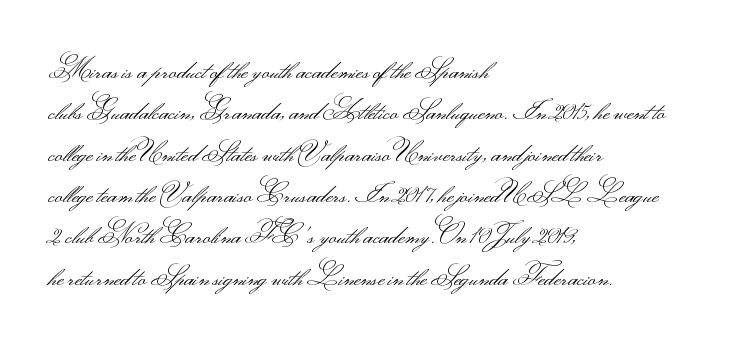
Each stroke keeps to a modest, everyday thickness or less. Whoever set this chose a conventional vertical rhythm. Caption: multi-line text, flush left, ragged right. Underlining? Definitely not there.
